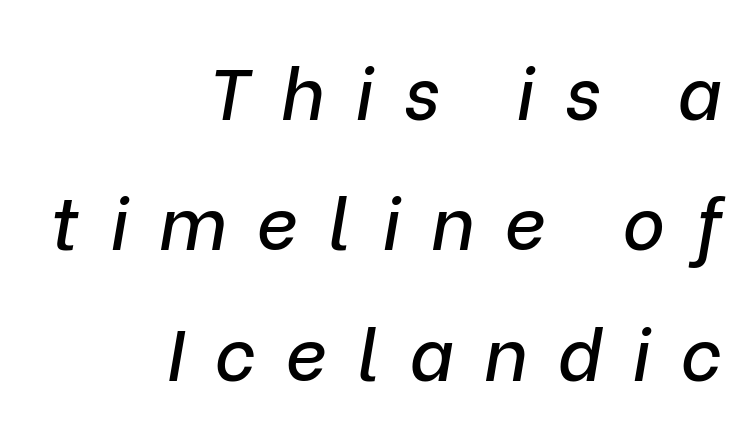
Q: Is the text italic (slanted)? A: Yes, it leans right by about 9 degrees.
Q: Is the text underlined? A: No.
Q: How is the paragraph aligned? A: Right-aligned.
Q: Is the spacing between letters normal or unusually wide? A: Unusually wide.
Q: Width (condensed, normal, or wide)? A: Normal.
Q: Stroke contrast? A: Low.
Q: x-height? A: Medium.
Q: Monospaced? A: No.
